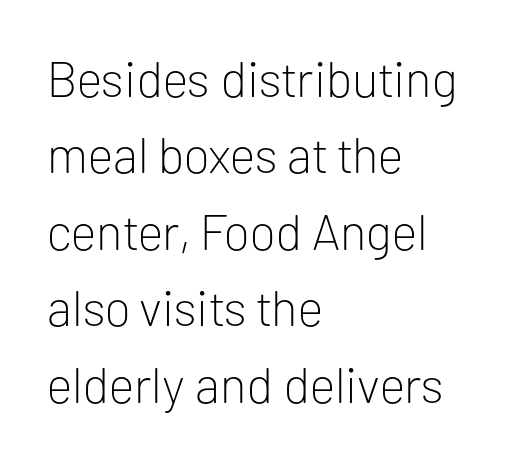
The image shows 50 px light sans-serif type, upright; set left-aligned, normal line spacing (1.53x), normal letter spacing, not underlined; low stroke contrast and a medium x-height.
